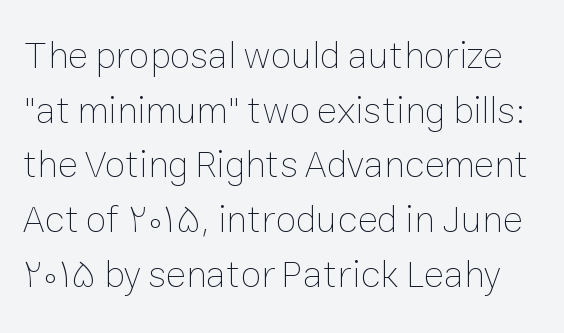
{"italic": "no", "bold": "no", "weight": "thin", "width": "normal", "stroke_contrast": "low", "x_height": "medium", "monospaced": "no", "underline": "no", "line_spacing": "normal", "line_spacing_ratio": 1.44, "letter_spacing": "normal", "letter_spacing_em": 0.0, "glyph_px": 38}
